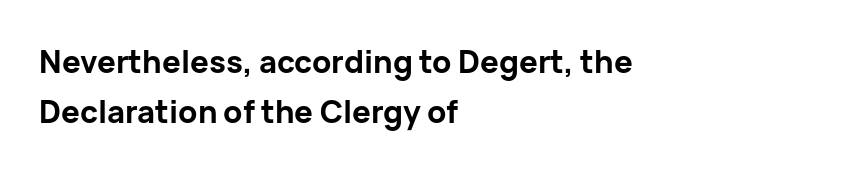
A bare baseline throughout the passage. This block has exactly the height ordinary leading produces. These lines were composed using upright roman letters. Each letter keeps its own natural width here, so spacing adapts to shape. Is this a sans? Yes — the strokes have no serifs.
